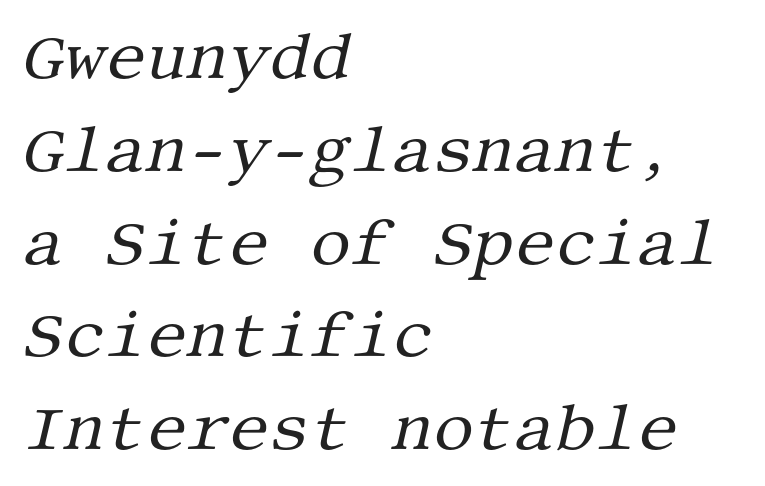
Q: Is the text bold? A: No.
Q: Is the text italic (slanted)? A: Yes, it leans right by about 13 degrees.
Q: Is the typeface a serif or a sans-serif typeface? A: Serif.
Q: Is the text underlined? A: No.
Q: How is the paragraph aligned? A: Left-aligned.
Q: Is the spacing between letters normal or unusually wide? A: Normal.
Q: Is the spacing between lines tight, normal or loose? A: Normal.
Q: Width (condensed, normal, or wide)? A: Normal.
Q: Stroke contrast? A: Medium.
Q: x-height? A: Large.
